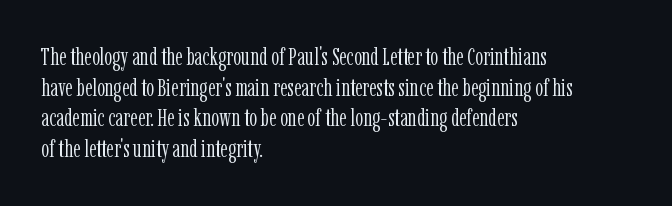
Q: Is the text bold? A: No.
Q: Is the text italic (slanted)? A: No, it is upright.
Q: Is the text underlined? A: No.
Q: How is the paragraph aligned? A: Left-aligned.
Q: Is the spacing between letters normal or unusually wide? A: Normal.
